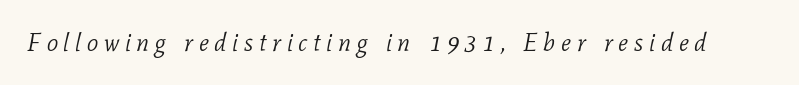
The image shows 25 px text type, italic (leaning right); set unusually wide letter spacing (+0.23 em), not underlined.
